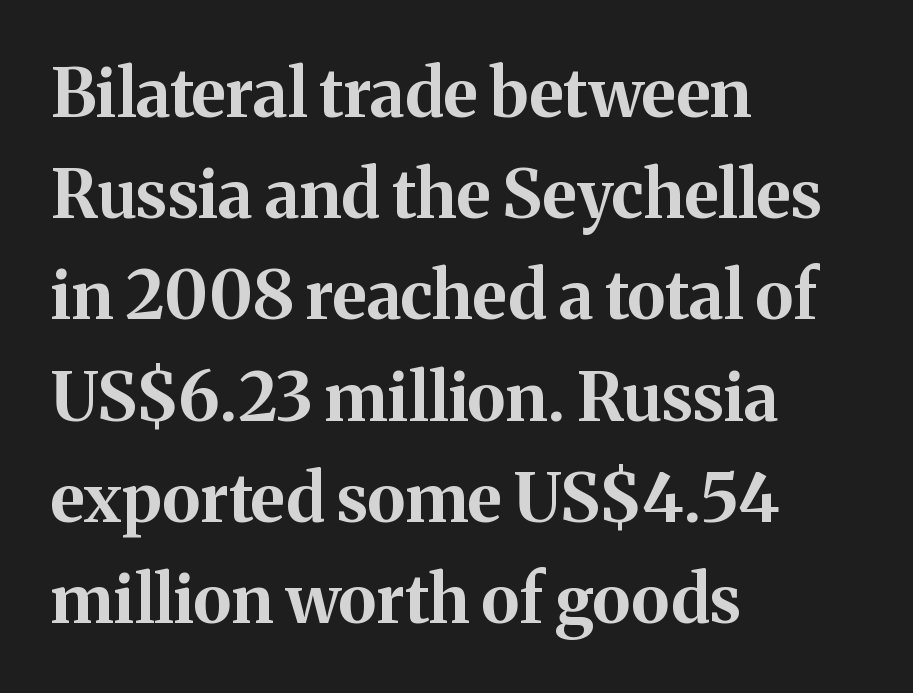
Q: Is the text bold? A: Yes.
Q: Is the text italic (slanted)? A: No, it is upright.
Q: Is the typeface a serif or a sans-serif typeface? A: Serif.
Q: Is the text underlined? A: No.
Q: How is the paragraph aligned? A: Left-aligned.
Q: Is the spacing between letters normal or unusually wide? A: Normal.
Q: Is the spacing between lines tight, normal or loose? A: Normal.
Q: Width (condensed, normal, or wide)? A: Normal.
Q: Stroke contrast? A: Medium.
Q: x-height? A: Medium.
Q: Monospaced? A: No.
